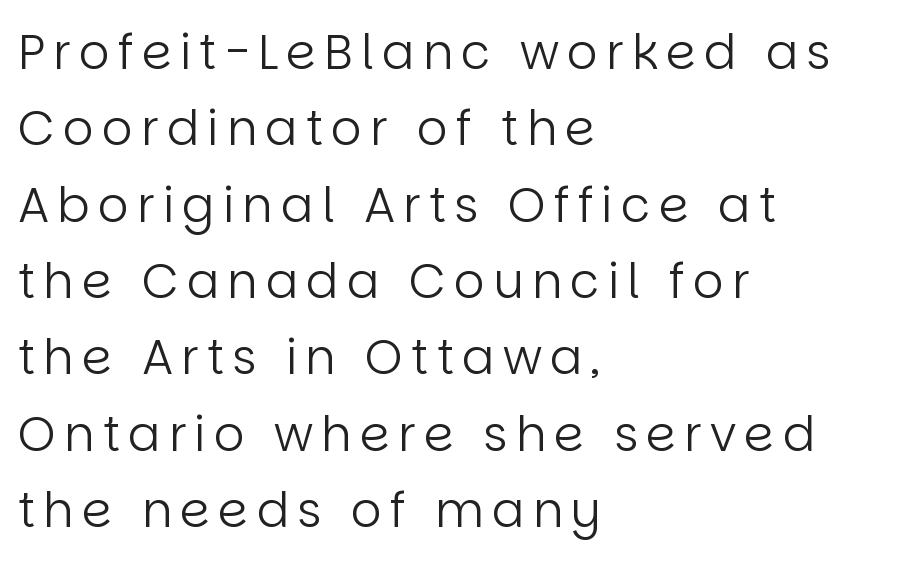
Q: Is the text bold? A: No.
Q: Is the text italic (slanted)? A: No, it is upright.
Q: Is the typeface a serif or a sans-serif typeface? A: Sans-serif.
Q: Is the text underlined? A: No.
Q: How is the paragraph aligned? A: Left-aligned.
Q: Is the spacing between lines tight, normal or loose? A: Normal.
Q: Width (condensed, normal, or wide)? A: Normal.
Q: Stroke contrast? A: Low.
Q: x-height? A: Large.
Q: Monospaced? A: No.
